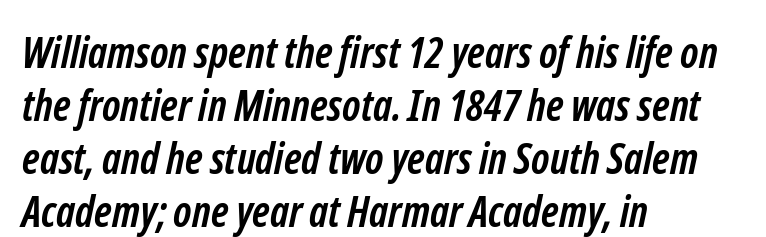
Line beginnings align vertically; line endings do not. A dark, heavy texture on the line: the type is bold. Unmarked baselines from the first word to the last. Note the varied advance widths — an 'i' is clearly narrower than an 'm'. The tracking reads as untouched default to a designer's eye.
